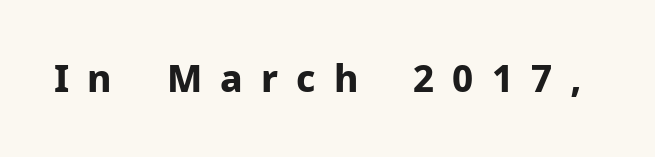
The specimen reads as upright at a glance. Do the characters align in a grid? No, the font is proportional. This rendering employs a face without finishing strokes, i.e., a sans-serif. The line texture is sparse and dotted thanks to wide tracking.
